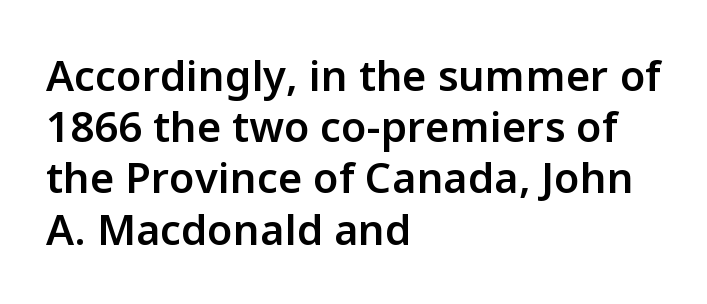
The image shows 42 px semibold sans-serif type, upright; set left-aligned, line spacing 1.22x, normal letter spacing, not underlined; low stroke contrast and a medium x-height.
